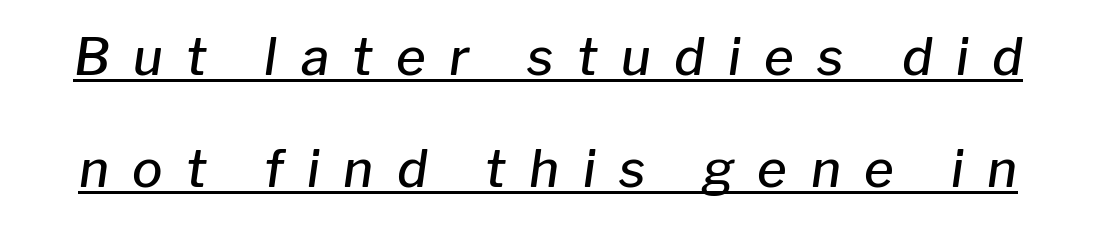
Q: Is the text bold? A: Semi-bold.
Q: Is the text italic (slanted)? A: Yes, it leans right by about 8 degrees.
Q: Is the text underlined? A: Yes.
Q: Is the spacing between letters normal or unusually wide? A: Unusually wide.
Q: Is the spacing between lines tight, normal or loose? A: Loose.
Q: Width (condensed, normal, or wide)? A: Normal.
Q: Stroke contrast? A: Low.
Q: x-height? A: Medium.
Q: Monospaced? A: No.
